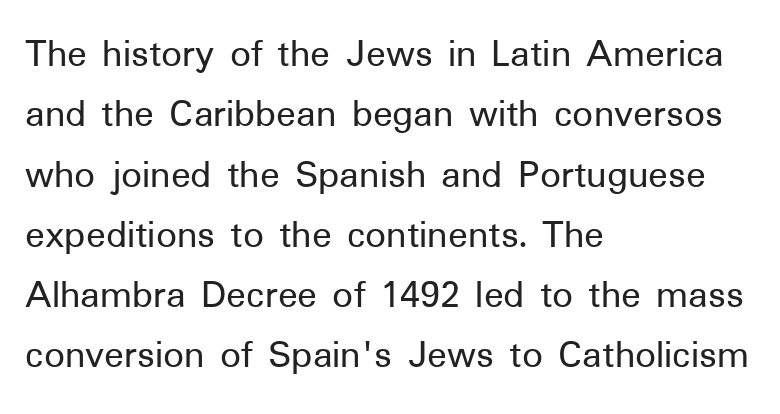
The image shows 41 px sans-serif type, upright; set left-aligned, normal line spacing (1.47x), normal letter spacing, not underlined; low stroke contrast and a medium x-height.
